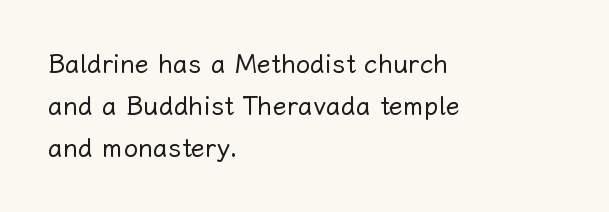
The image shows 26 px text type, upright; set left-aligned, normal line spacing (1.61x), normal letter spacing, not underlined.
